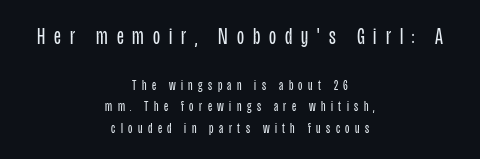
{"italic": "no", "bold": "no", "underline": "no", "align": "center", "line_spacing": "normal", "line_spacing_ratio": 1.54, "letter_spacing": "wide", "letter_spacing_em": 0.39, "larger_block": "first", "size_ratio": 1.64, "glyph_px": 23}
